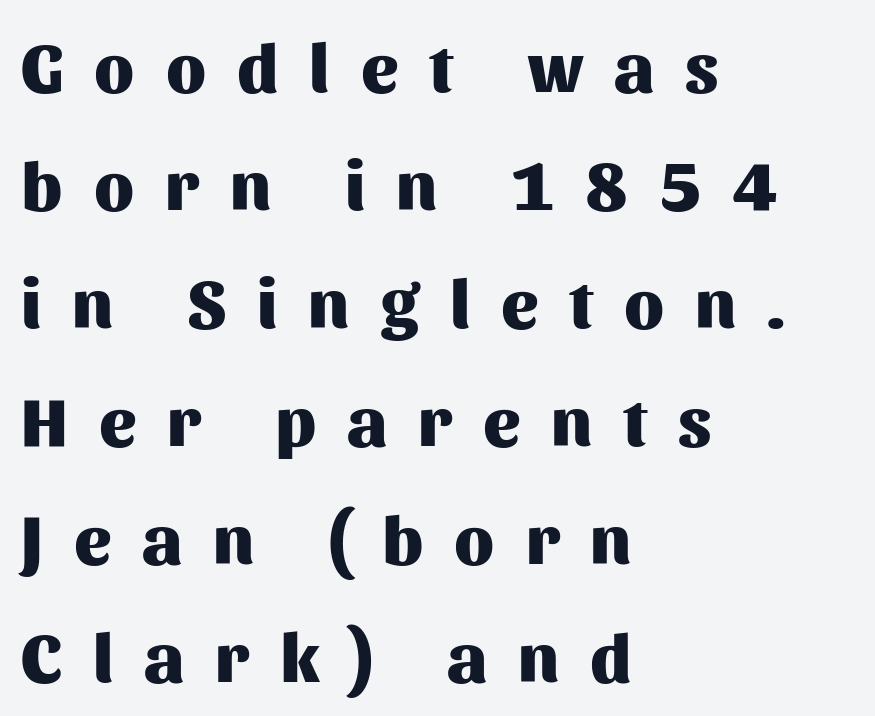
A sans-serif font was chosen for this passage. Horizontally, the lines are justified to the leading edge only. Is this a fixed-width face? No — the glyphs have proportional, varying widths. The string is rendered with underlining switched off. Its strokes are broad and dark, the hallmark of bold type.
